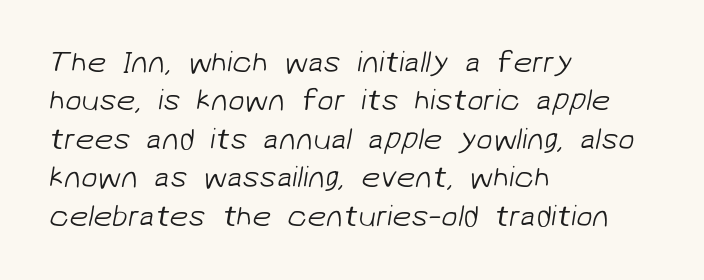
The area under the type is left untouched. Visually the block forms a straight wall on the left and a jagged coastline on the right. How would I describe the line gaps? Plain and ordinary. Summary of weight: not heavy and not bold. Does extra space separate the letters? No, they use regular spacing. Each letter keeps its own natural width here, so spacing adapts to shape.
